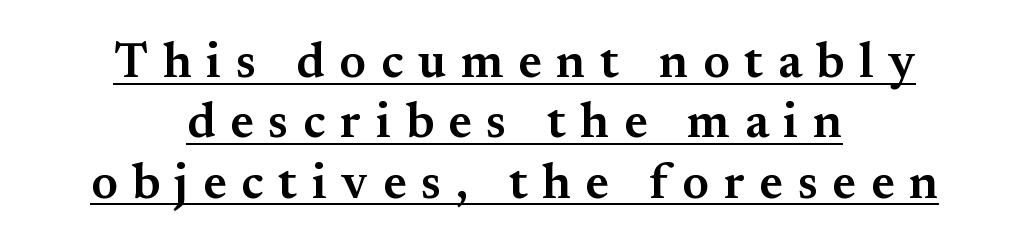
{"serif": "yes", "italic": "no", "bold": "semi", "weight": "semibold", "width": "normal", "stroke_contrast": "medium", "x_height": "small", "monospaced": "no", "underline": "yes", "align": "center", "line_spacing_ratio": 1.23, "letter_spacing": "wide", "letter_spacing_em": 0.3, "glyph_px": 49}
